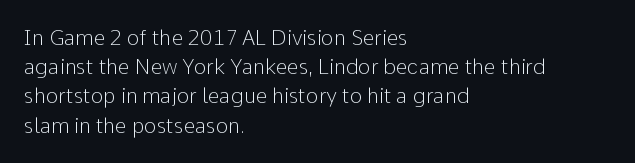
Tracking here is standard; glyphs follow each other at the usual distance. Heft: none added — not bold. These lines are set flush left with a ragged right edge. The letters stand straight up with perfectly vertical stems. Has an underline been added? It has not.
